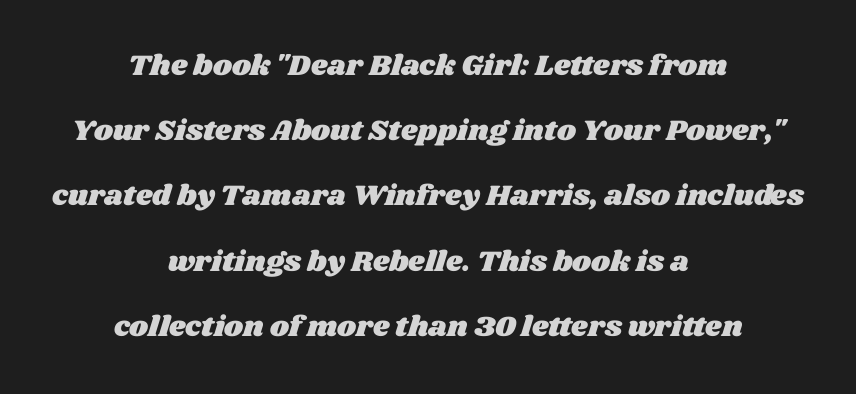
{"width": "wide", "stroke_contrast": "medium", "x_height": "large", "monospaced": "no", "underline": "no", "align": "center", "line_spacing": "loose", "line_spacing_ratio": 2.25, "letter_spacing": "normal", "letter_spacing_em": 0.0, "glyph_px": 29}
